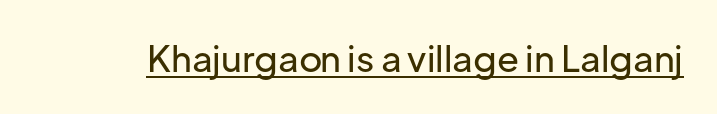
{"serif": "no", "italic": "no", "width": "normal", "stroke_contrast": "low", "x_height": "medium", "monospaced": "no", "underline": "yes", "letter_spacing": "normal", "letter_spacing_em": 0.0, "glyph_px": 36}
